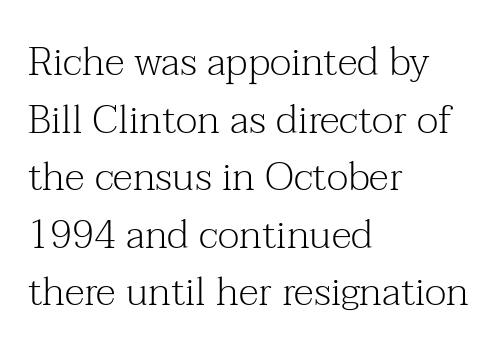
A serif font was chosen for this passage. Summary of vertical rhythm: regular, with standard interline spacing. The font's upright variant was chosen for this text. Underlining? Definitely not there. A typesetter would call this proportional, since set widths differ per character. Is the type heavy? It reads as light-to-regular instead.
